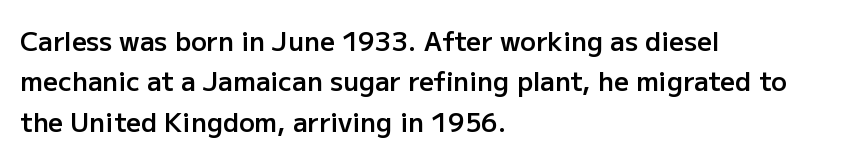
Posture: vertical. No word sits above an underline. Its strokes are somewhat broadened, the hallmark of semibold type. How are the letters spaced? Ordinarily, with no added tracking.
